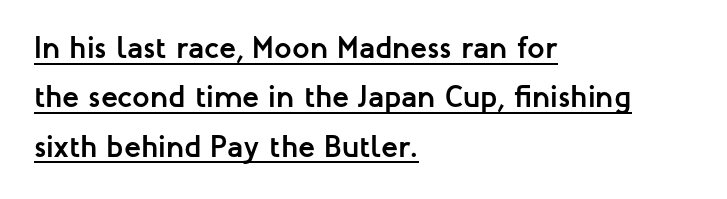
The face used here is rendered with its standard letterfit. In terms of leading, this rendering sits right in the middle. These lines are rendered in a variable-pitch font. This is the regular roman posture of the typeface.
